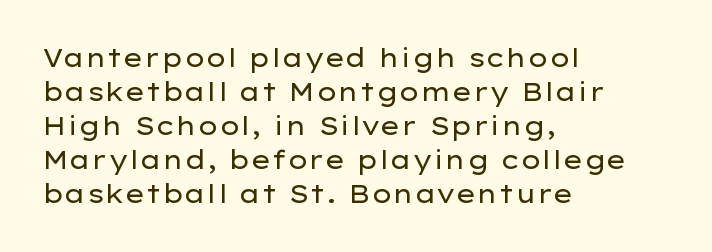
{"italic": "no", "bold": "no", "underline": "no", "align": "left", "line_spacing": "normal", "line_spacing_ratio": 1.36, "letter_spacing": "normal", "letter_spacing_em": 0.0, "glyph_px": 25}
